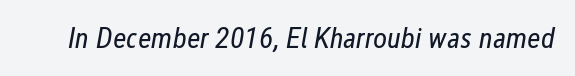
The image shows 30 px regular-weight, condensed type, italic (leaning right); set normal letter spacing, not underlined; low stroke contrast and a medium x-height.
